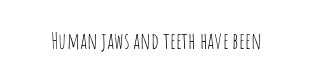
The image shows 23 px text type, upright; set normal letter spacing, not underlined.
